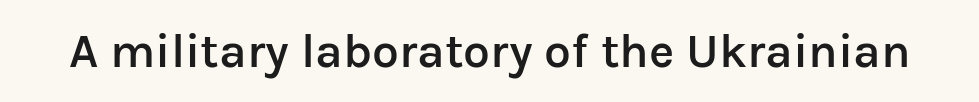
Q: Is the text bold? A: Semi-bold.
Q: Is the text italic (slanted)? A: No, it is upright.
Q: Is the typeface a serif or a sans-serif typeface? A: Sans-serif.
Q: Is the text underlined? A: No.
Q: Is the spacing between letters normal or unusually wide? A: Normal.
Q: Width (condensed, normal, or wide)? A: Normal.
Q: Stroke contrast? A: Low.
Q: x-height? A: Medium.
Q: Monospaced? A: No.
